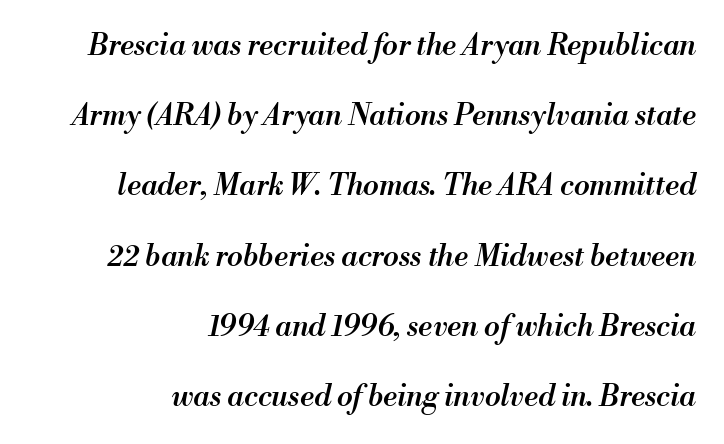
The image shows 29 px semibold type, italic (leaning right); set right-aligned, loose line spacing (2.42x), normal letter spacing, not underlined; medium stroke contrast and a small x-height.
